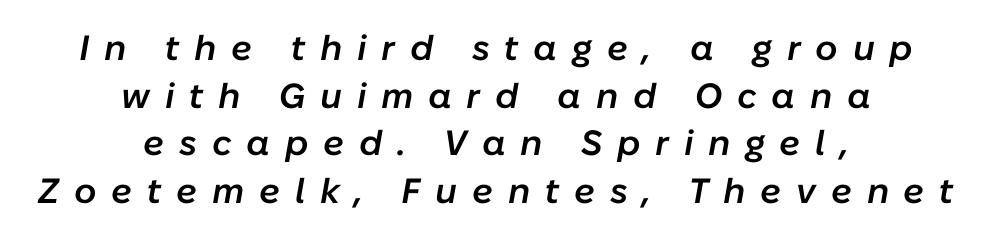
Weight: semibold (demi). Characters follow at a spacing far wider than the type designer built in. Quick note: italic. Note the varied advance widths — an 'i' is clearly narrower than an 'm'.
